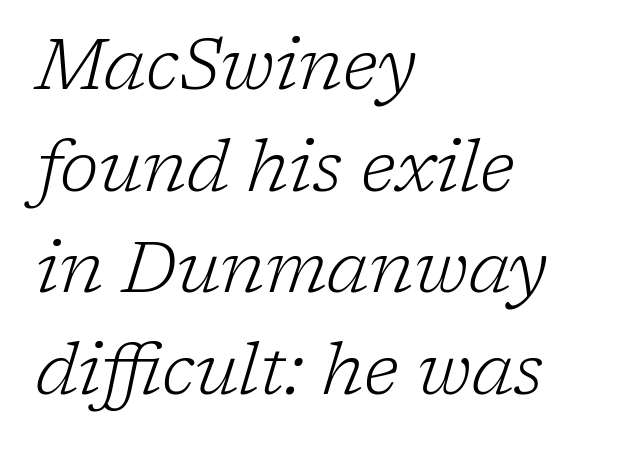
{"serif": "yes", "italic": "yes", "lean": "right", "slant_degrees": 17, "bold": "no", "weight": "light", "width": "normal", "stroke_contrast": "low", "x_height": "medium", "monospaced": "no", "underline": "no", "align": "left", "line_spacing": "normal", "line_spacing_ratio": 1.43, "letter_spacing": "normal", "letter_spacing_em": 0.0, "glyph_px": 71}
